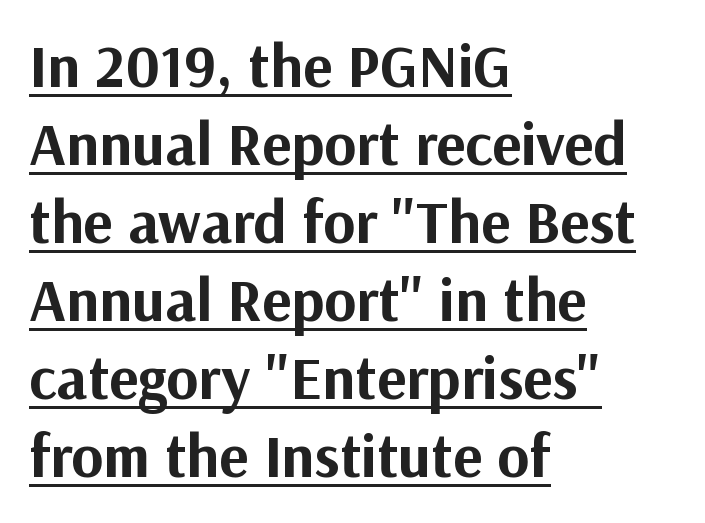
This is the regular roman posture of the typeface. The passage shown is typed in a proportional face where columns would drift. Compared with an ordinary text face, these strokes are far heavier — a full bold. The passage shown stacks its lines at a standard gap. This rendering features underlined lettering. A typesetter would call this zero additional tracking.
